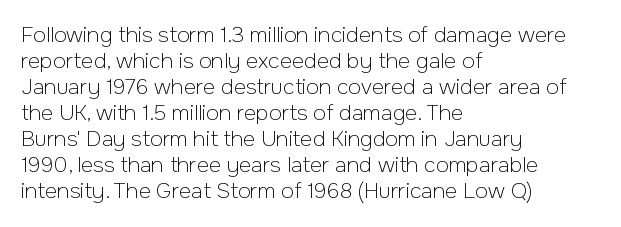
The typography opts for an upright posture over an oblique one. Unmarked baselines from the first word to the last. Students, note that the glyphs here touch the page at normal intervals. Which margin do the lines hug? The left one — the right edge is uneven. The typesetting does not lean heavy: it is not bold.
